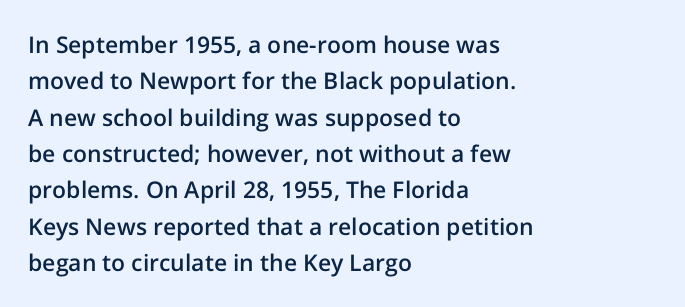
The image shows 23 px text type, upright; set left-aligned, normal line spacing (1.58x), normal letter spacing, not underlined.
